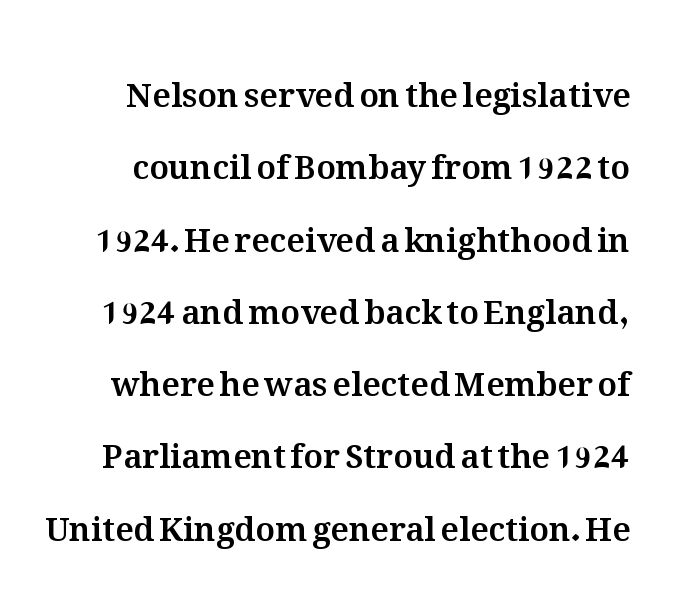
Q: Is the text italic (slanted)? A: No, it is upright.
Q: Is the text underlined? A: No.
Q: Is the spacing between letters normal or unusually wide? A: Normal.
Q: Is the spacing between lines tight, normal or loose? A: Loose.
Q: Width (condensed, normal, or wide)? A: Normal.
Q: Stroke contrast? A: Medium.
Q: x-height? A: Medium.
Q: Monospaced? A: No.
